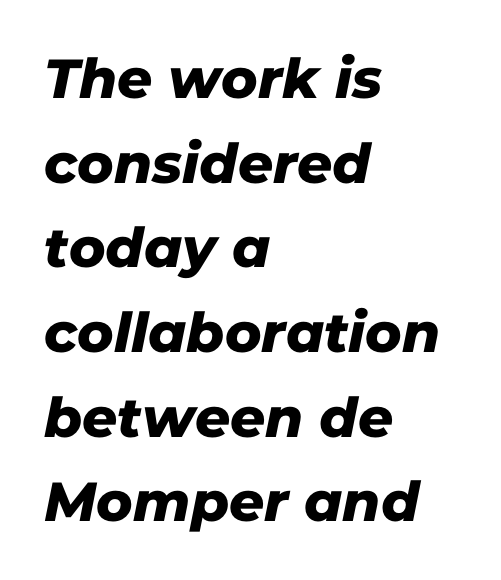
This rendering leaves character spacing at its baseline value. Examine the stroke ends and you'll find no serifs. Rows of type keep a routine distance in the vertical direction. Here the designer chose a conventional face with non-uniform glyph widths. This rendering uses left alignment, leaving the right contour irregular.
